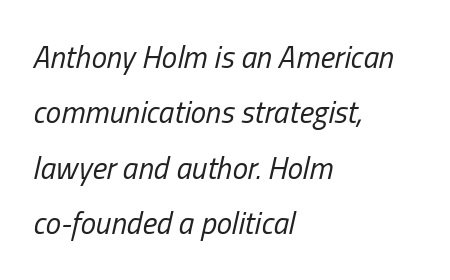
The image shows 31 px regular-weight, condensed type, italic (leaning right); set left-aligned, line spacing 1.79x, normal letter spacing, not underlined; low stroke contrast and a medium x-height.
